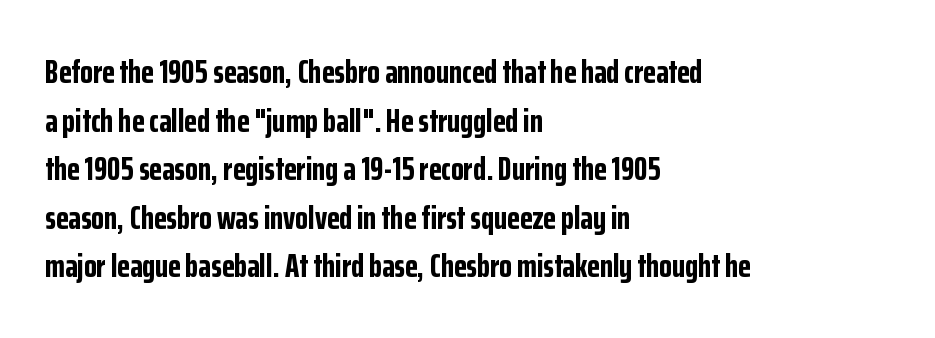
Bare-footed words on every line. Set as a true bold cut, around the 700 mark. This rendering employs a face without finishing strokes, i.e., a sans-serif. The face used here is rendered with its standard letterfit.
